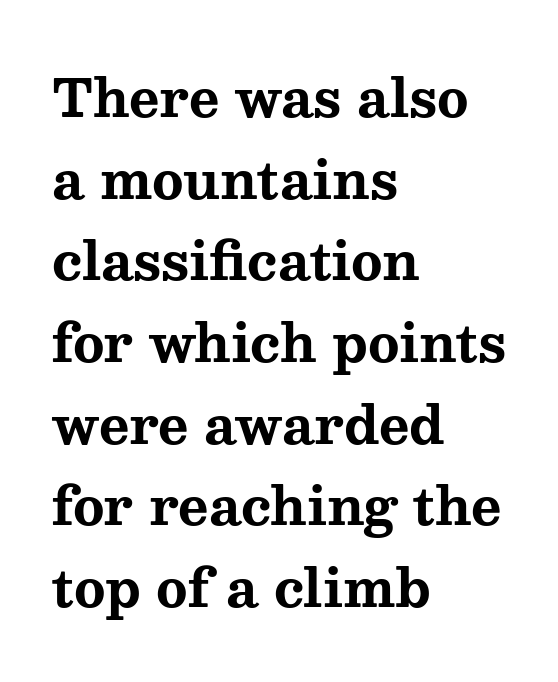
The image shows 52 px bold, wide serif type, upright; set left-aligned, normal line spacing (1.57x), normal letter spacing, not underlined; medium stroke contrast and a medium x-height.
